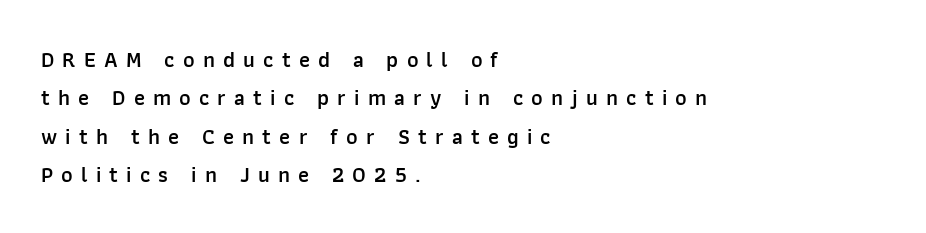
Tracking here is generous; glyphs stand well apart from one another. Bare-footed words on every line. The compositor pushed each line to the left boundary. You can tell it's not italic because the verticals are truly vertical. Compared with an ordinary text face, these strokes are moderately heavier — a semibold.
